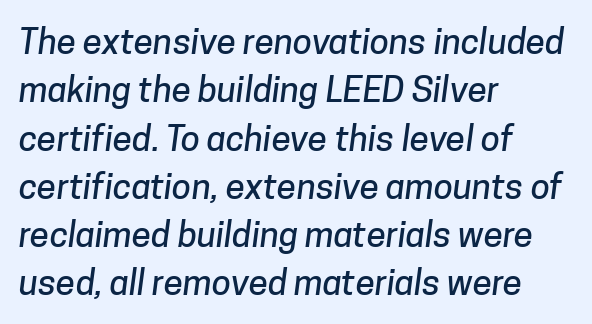
{"serif": "no", "width": "normal", "stroke_contrast": "low", "x_height": "medium", "monospaced": "no", "underline": "no", "align": "left", "line_spacing": "normal", "line_spacing_ratio": 1.38, "letter_spacing": "normal", "letter_spacing_em": 0.0, "glyph_px": 35}
